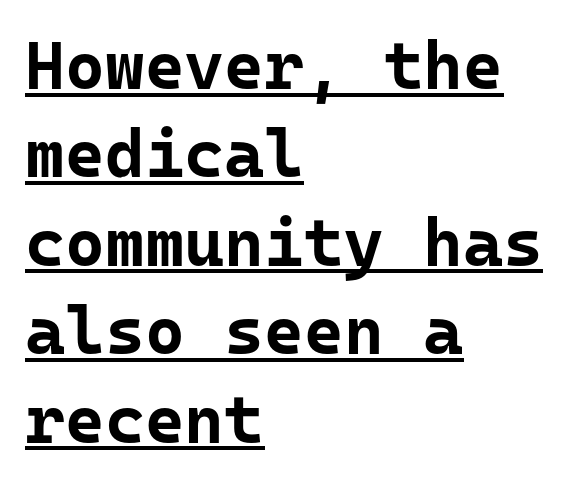
The image shows 68 px bold sans-serif type, upright; set left-aligned, normal line spacing (1.3x), normal letter spacing, underlined; low stroke contrast and a medium x-height.
